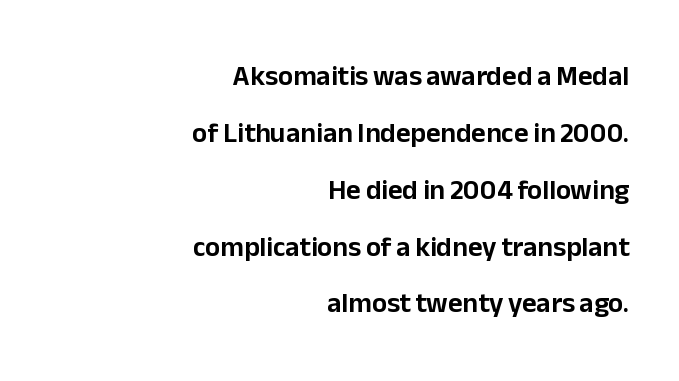
{"serif": "no", "italic": "no", "width": "normal", "stroke_contrast": "low", "x_height": "medium", "monospaced": "no", "underline": "no", "align": "right", "line_spacing": "loose", "line_spacing_ratio": 2.03, "letter_spacing": "normal", "letter_spacing_em": 0.0, "glyph_px": 28}
